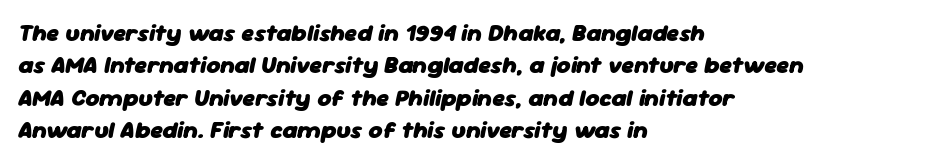
The image shows 24 px bold type, italic (leaning right); set left-aligned, normal line spacing (1.35x), normal letter spacing, not underlined.
